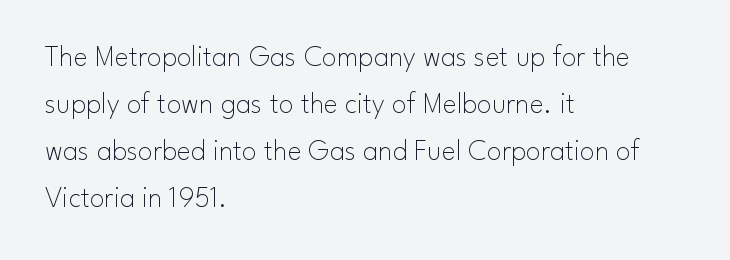
{"serif": "no", "italic": "no", "bold": "no", "weight": "thin", "width": "normal", "stroke_contrast": "low", "x_height": "small", "monospaced": "no", "underline": "no", "align": "left", "line_spacing": "normal", "line_spacing_ratio": 1.57, "letter_spacing": "normal", "letter_spacing_em": 0.0, "glyph_px": 30}
